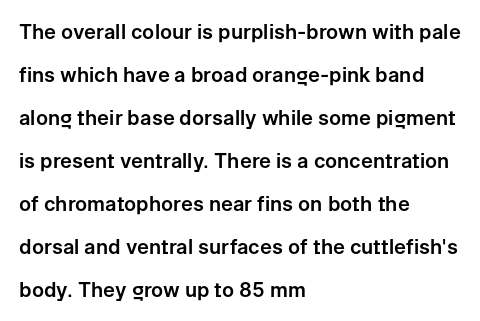
Q: Is the text italic (slanted)? A: No, it is upright.
Q: Is the text underlined? A: No.
Q: How is the paragraph aligned? A: Left-aligned.
Q: Is the spacing between letters normal or unusually wide? A: Normal.
Q: Is the spacing between lines tight, normal or loose? A: Loose.
